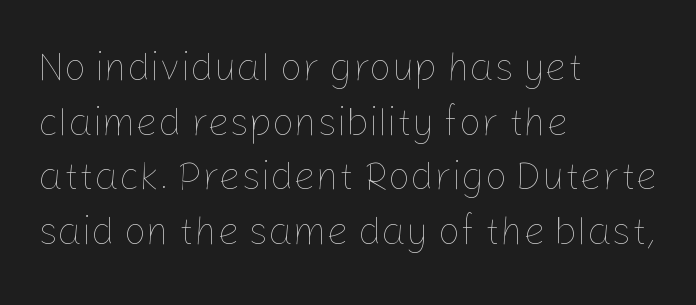
{"italic": "no", "bold": "no", "weight": "thin", "width": "normal", "stroke_contrast": "low", "x_height": "medium", "monospaced": "no", "underline": "no", "align": "left", "line_spacing": "normal", "line_spacing_ratio": 1.4, "letter_spacing": "normal", "letter_spacing_em": 0.0, "glyph_px": 39}
